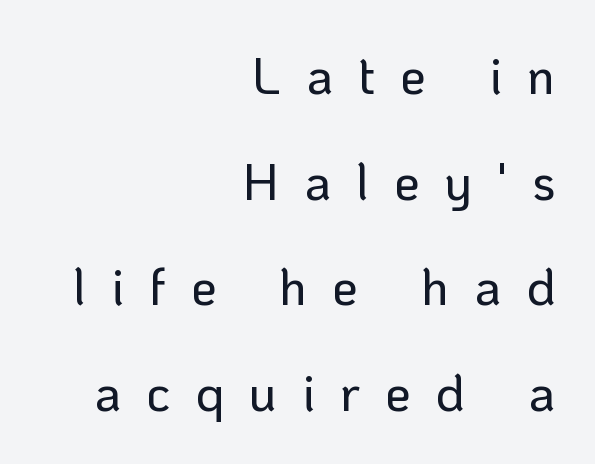
The image shows 51 px sans-serif type, upright; set right-aligned, loose line spacing (2.07x), unusually wide letter spacing (+0.49 em), not underlined; low stroke contrast and a medium x-height.
